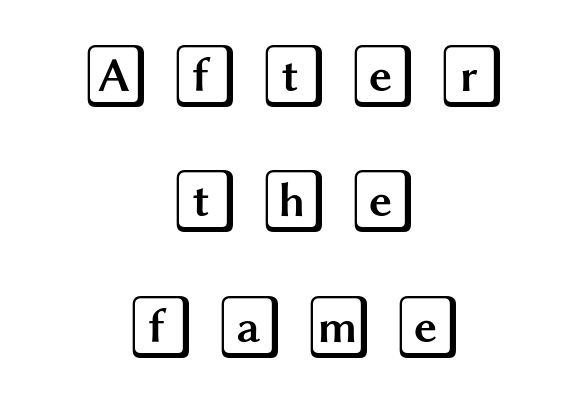
The image shows 64 px wide type, upright; set centered, loose line spacing (1.96x), unusually wide letter spacing (+0.29 em), not underlined; a large x-height.
